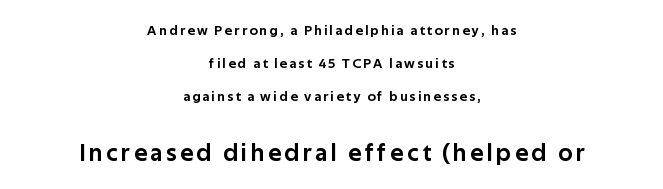
Q: Is the text italic (slanted)? A: No, it is upright.
Q: Is the text underlined? A: No.
Q: How is the paragraph aligned? A: Centered.
Q: Is the spacing between lines tight, normal or loose? A: Loose.
Q: Which block of text is set in a larger size, the first (top) or the second (bottom)? A: The second (bottom) one.
